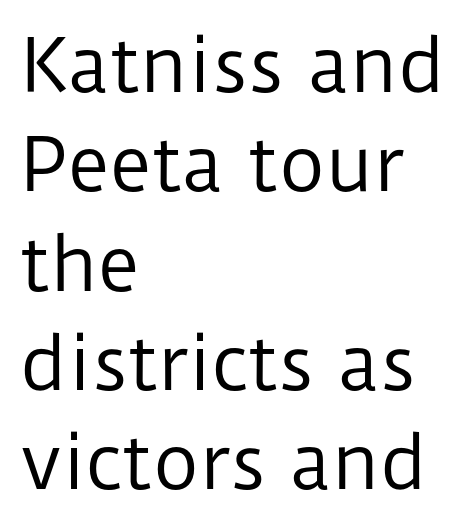
{"serif": "no", "italic": "no", "bold": "no", "weight": "regular", "width": "normal", "stroke_contrast": "low", "x_height": "medium", "monospaced": "no", "underline": "no", "align": "left", "line_spacing": "normal", "line_spacing_ratio": 1.38, "letter_spacing": "normal", "letter_spacing_em": 0.0, "glyph_px": 72}
